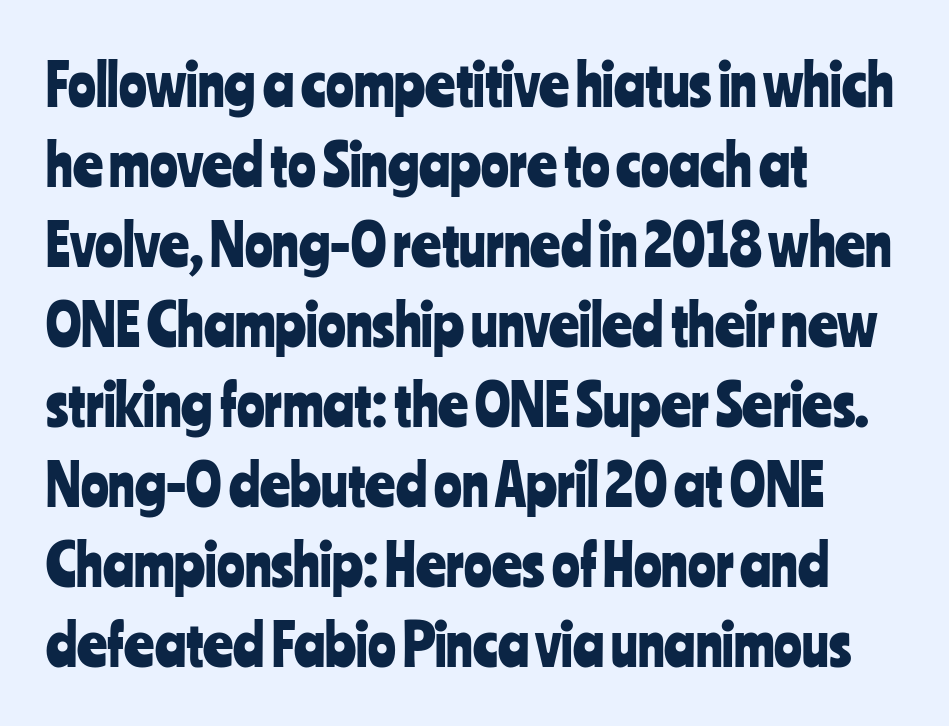
{"serif": "no", "italic": "no", "width": "condensed", "stroke_contrast": "low", "x_height": "medium", "monospaced": "no", "underline": "no", "align": "left", "line_spacing": "normal", "line_spacing_ratio": 1.38, "letter_spacing": "normal", "letter_spacing_em": 0.0, "glyph_px": 58}
